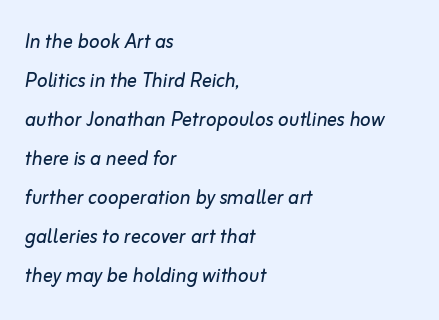
The image shows 25 px text type, italic (leaning right); set left-aligned, normal line spacing (1.56x), normal letter spacing, not underlined.
